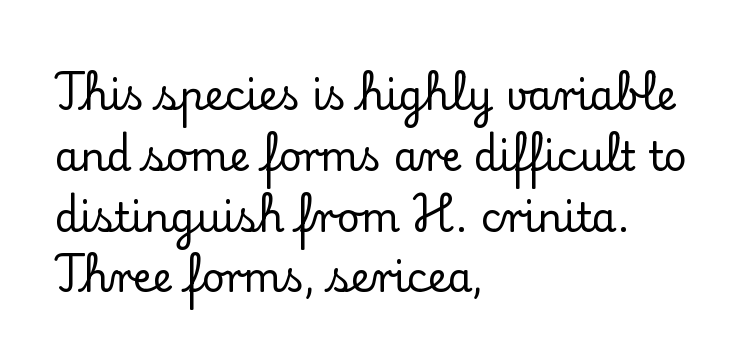
The image shows 40 px serif type, upright; set left-aligned, normal line spacing (1.52x), normal letter spacing, not underlined; low stroke contrast and a small x-height.
